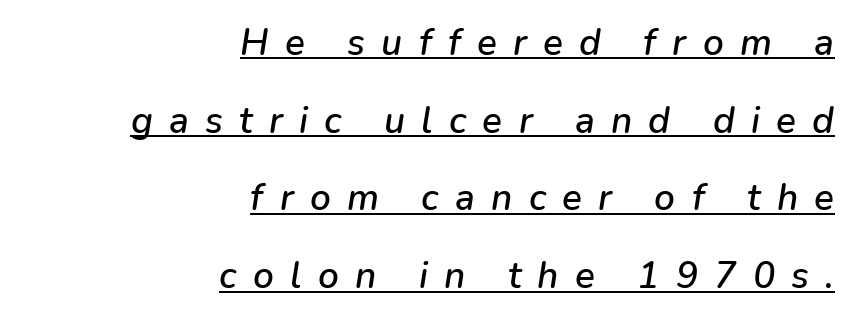
The image shows 37 px text type, italic (leaning right); set right-aligned, loose line spacing (2.1x), unusually wide letter spacing (+0.44 em), underlined; low stroke contrast and a medium x-height.
